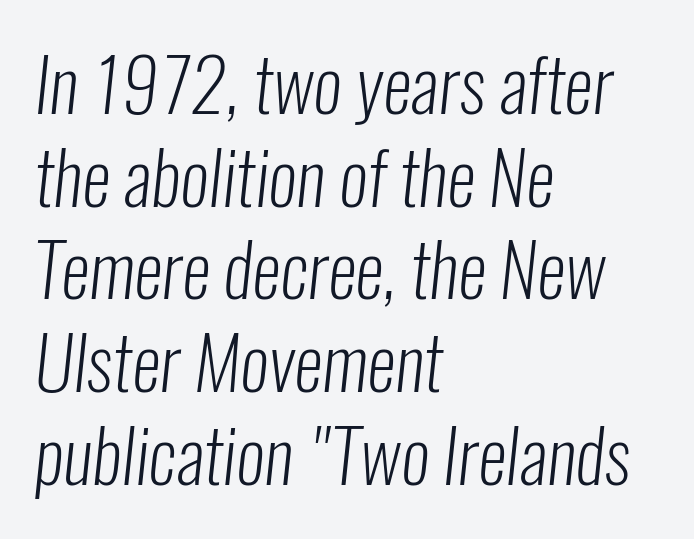
{"serif": "no", "bold": "no", "weight": "light", "width": "condensed", "stroke_contrast": "low", "x_height": "medium", "monospaced": "no", "underline": "no", "align": "left", "line_spacing": "normal", "line_spacing_ratio": 1.27, "letter_spacing": "normal", "letter_spacing_em": 0.0, "glyph_px": 73}
